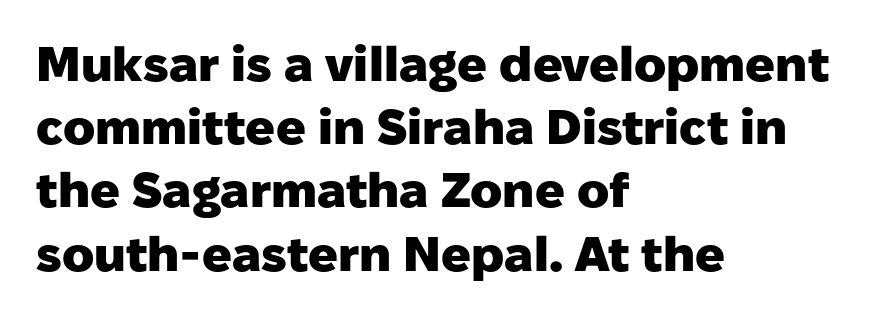
Q: Is the text bold? A: Yes.
Q: Is the text italic (slanted)? A: No, it is upright.
Q: Is the typeface a serif or a sans-serif typeface? A: Sans-serif.
Q: Is the text underlined? A: No.
Q: How is the paragraph aligned? A: Left-aligned.
Q: Is the spacing between letters normal or unusually wide? A: Normal.
Q: Is the spacing between lines tight, normal or loose? A: Normal.
Q: Width (condensed, normal, or wide)? A: Normal.
Q: Stroke contrast? A: Low.
Q: x-height? A: Medium.
Q: Monospaced? A: No.
